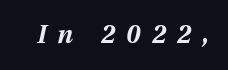
The image shows 25 px bold type, italic (leaning right); set unusually wide letter spacing (+0.45 em), not underlined.
